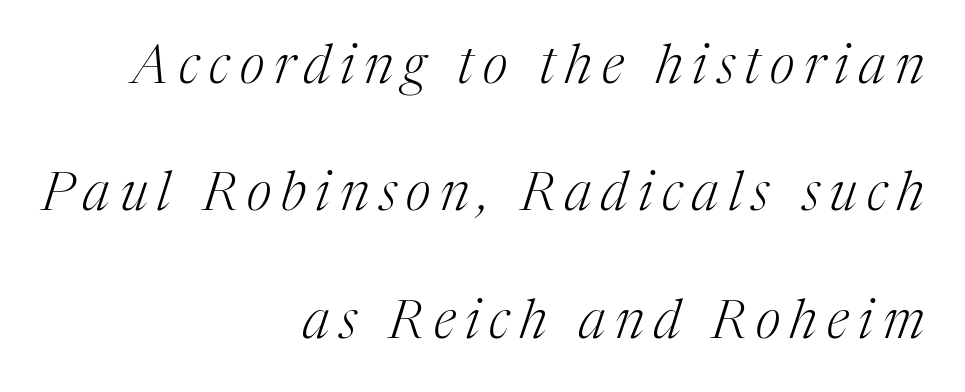
The image shows 54 px light serif type, italic (leaning right); set right-aligned, loose line spacing (2.36x), not underlined; medium stroke contrast and a medium x-height.
